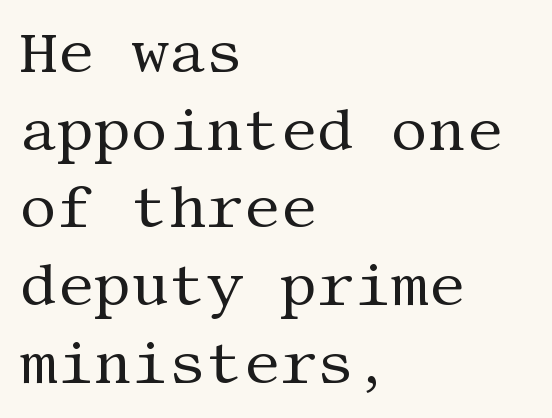
{"serif": "yes", "italic": "no", "bold": "no", "weight": "regular", "width": "normal", "stroke_contrast": "medium", "x_height": "large", "underline": "no", "align": "left", "line_spacing": "normal", "line_spacing_ratio": 1.34, "letter_spacing": "normal", "letter_spacing_em": 0.0, "glyph_px": 58}
